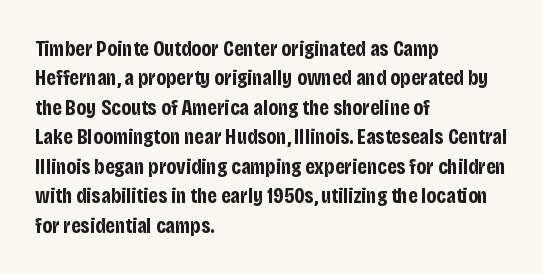
The vertical gap from one line to the next is medium. The rendering uses a bold face; every stroke is thick and dark. When letters stand straight like this, we call the style roman or upright. A typesetter would call this zero additional tracking.
